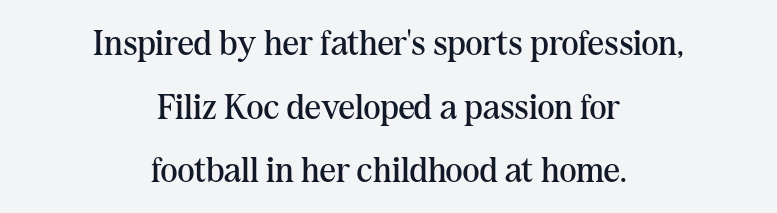
Examine the stroke ends and you'll spot serifs. The font's upright variant was chosen for this text. Leftover space on each line is divided equally before and after the words. Proportional: the letters do not fall into vertical columns.
